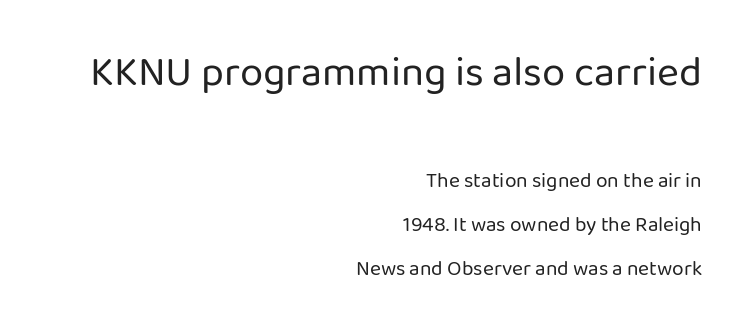
In terms of letterform style, serifs are entirely absent. Nope, not italic — everything's standing straight. Characters follow at the spacing the type designer built in. Where is the straight margin? On the right. Does the leading feel generous? Absolutely, it's lavish.
